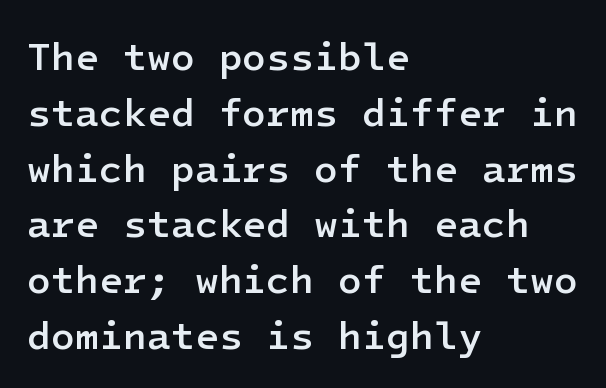
The image shows 39 px semibold sans-serif type, upright; set left-aligned, normal line spacing (1.43x), normal letter spacing, not underlined; low stroke contrast and a medium x-height.
